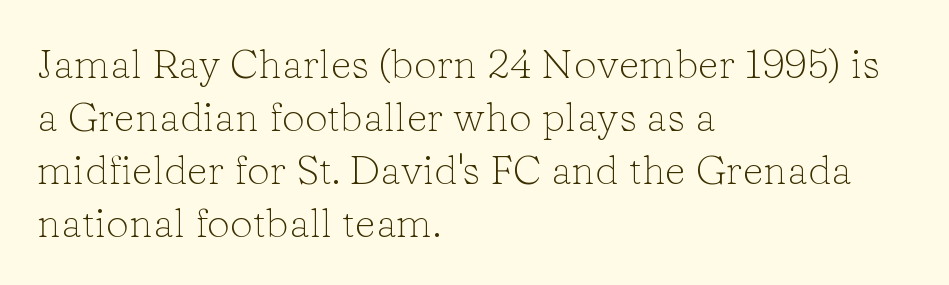
{"serif": "yes", "italic": "no", "bold": "no", "weight": "light", "width": "normal", "stroke_contrast": "low", "x_height": "medium", "monospaced": "no", "underline": "no", "align": "left", "line_spacing": "normal", "line_spacing_ratio": 1.29, "letter_spacing": "normal", "letter_spacing_em": 0.0, "glyph_px": 41}
